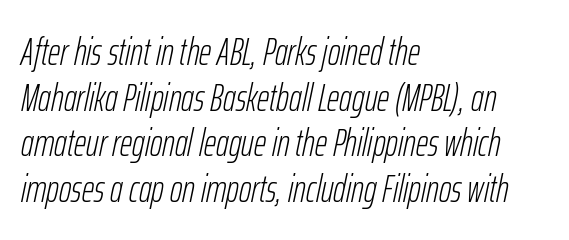
{"italic": "yes", "lean": "right", "slant_degrees": 12, "bold": "no", "weight": "light", "width": "condensed", "stroke_contrast": "low", "x_height": "medium", "monospaced": "no", "underline": "no", "align": "left", "line_spacing_ratio": 1.2, "letter_spacing": "normal", "letter_spacing_em": 0.0, "glyph_px": 38}
